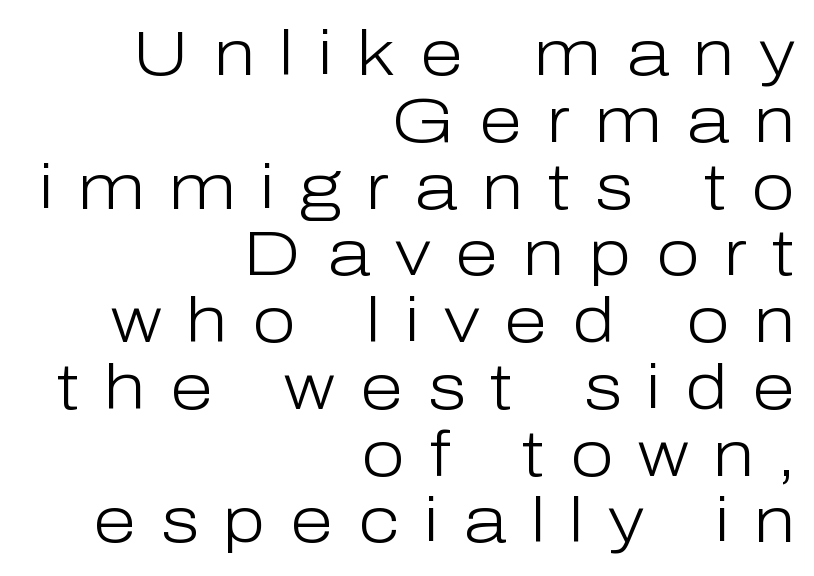
{"serif": "no", "italic": "no", "bold": "no", "weight": "light", "width": "normal", "stroke_contrast": "low", "x_height": "medium", "monospaced": "no", "underline": "no", "align": "right", "line_spacing": "tight", "line_spacing_ratio": 1.06, "letter_spacing": "wide", "letter_spacing_em": 0.39, "glyph_px": 63}
